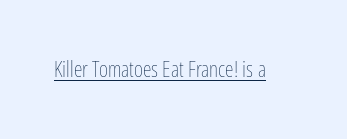
{"italic": "no", "bold": "no", "underline": "yes", "letter_spacing": "normal", "letter_spacing_em": 0.0, "glyph_px": 22}
